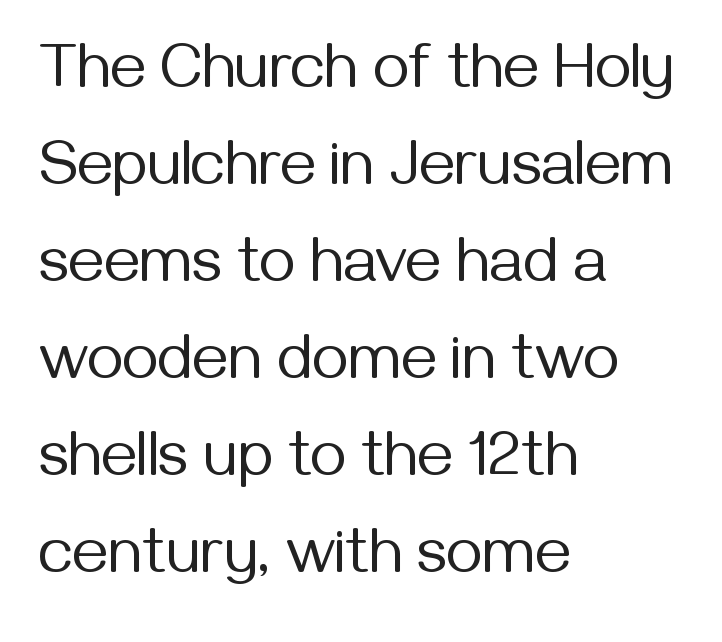
The image shows 63 px regular-weight sans-serif type, upright; set left-aligned, normal line spacing (1.54x), normal letter spacing, not underlined; medium stroke contrast and a medium x-height.
